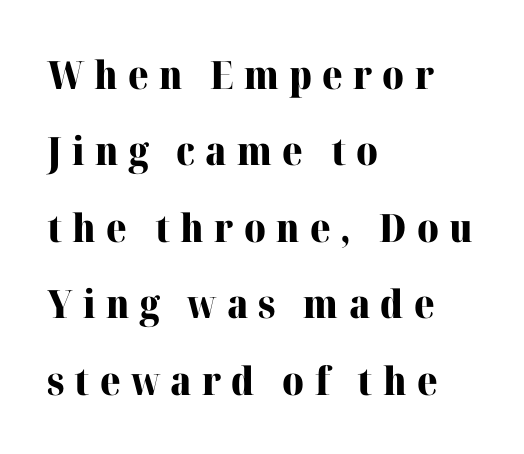
The image shows 39 px heavy serif type, upright; set left-aligned, loose line spacing (1.96x), unusually wide letter spacing (+0.26 em), not underlined; high stroke contrast and a medium x-height.
